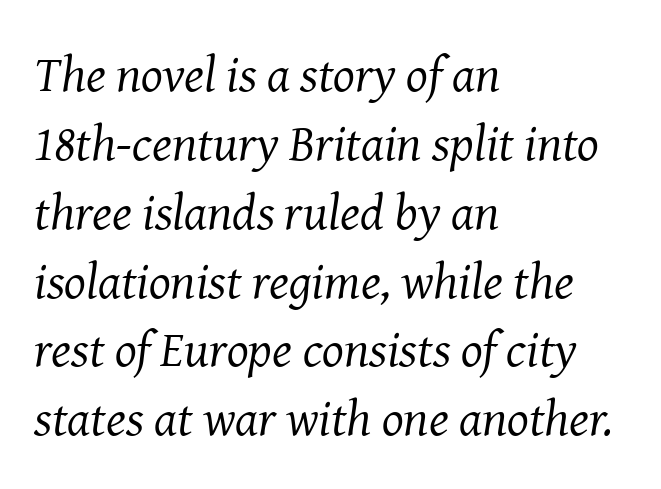
The image shows 51 px regular-weight serif type, italic (leaning right); set left-aligned, normal line spacing (1.35x), normal letter spacing, not underlined; medium stroke contrast and a medium x-height.
